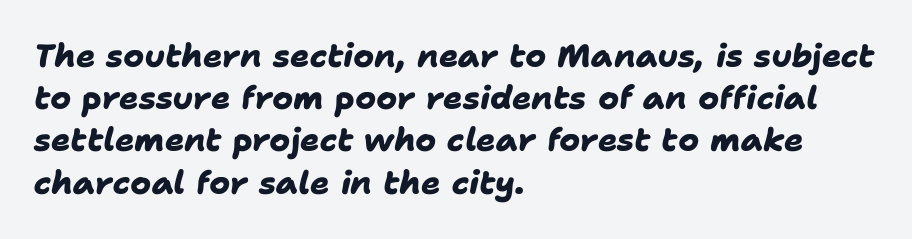
Interline gaps are of average width in this sample. The face used here is proportionally spaced, like ordinary book or web type. Horizontal alignment here is leftward, the default for most running prose. This sample uses a sans-serif face. Notice how thick the strokes are: this is what a full bold looks like. The passage shown is not underscored anywhere.
